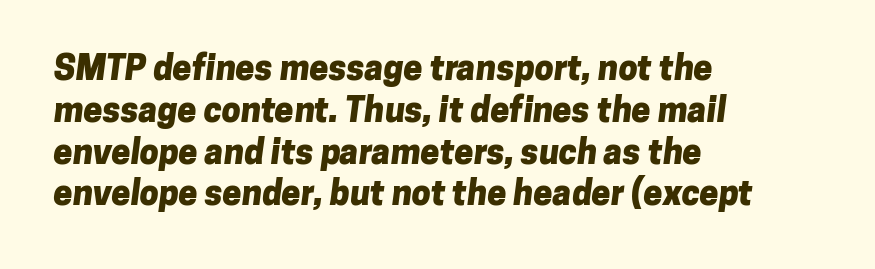
Q: Is the text bold? A: Yes.
Q: Is the typeface a serif or a sans-serif typeface? A: Sans-serif.
Q: Is the text underlined? A: No.
Q: How is the paragraph aligned? A: Left-aligned.
Q: Is the spacing between letters normal or unusually wide? A: Normal.
Q: Width (condensed, normal, or wide)? A: Normal.
Q: Stroke contrast? A: Low.
Q: x-height? A: Medium.
Q: Monospaced? A: No.
